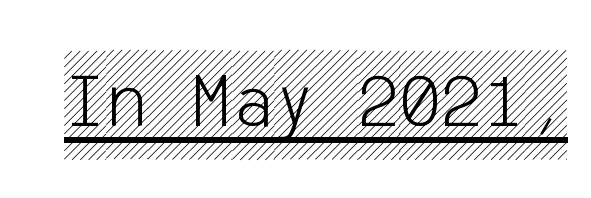
Q: Is the text italic (slanted)? A: No, it is upright.
Q: Is the text underlined? A: Yes.
Q: Is the spacing between letters normal or unusually wide? A: Normal.
Q: Width (condensed, normal, or wide)? A: Condensed.
Q: x-height? A: Large.
